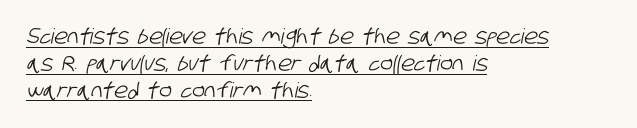
The image shows 21 px text type; set left-aligned, normal line spacing (1.28x), normal letter spacing, underlined.
